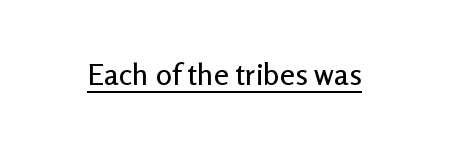
{"serif": "no", "italic": "no", "width": "normal", "stroke_contrast": "low", "x_height": "medium", "monospaced": "no", "underline": "yes", "letter_spacing": "normal", "letter_spacing_em": 0.0, "glyph_px": 30}
